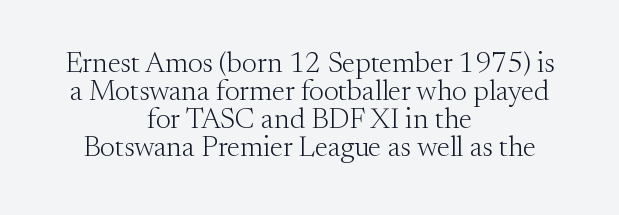
The image shows 29 px light serif type, upright; set centered, tight line spacing (0.97x), normal letter spacing, not underlined; medium stroke contrast and a small x-height.
